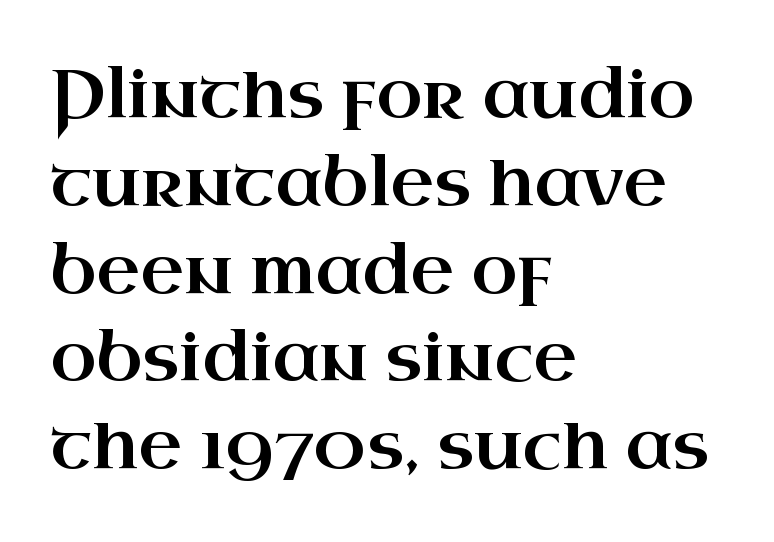
The image shows 67 px wide serif type, upright; set left-aligned, normal line spacing (1.31x), normal letter spacing, not underlined; high stroke contrast and a small x-height.
